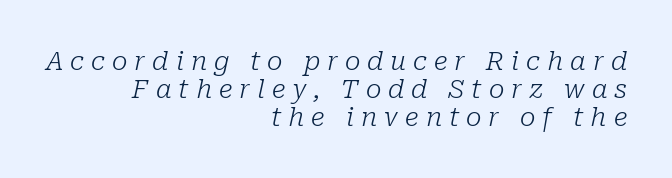
Q: Is the text bold? A: No.
Q: Is the text italic (slanted)? A: Yes, it leans right by about 10 degrees.
Q: Is the text underlined? A: No.
Q: How is the paragraph aligned? A: Right-aligned.
Q: Is the spacing between letters normal or unusually wide? A: Unusually wide.
Q: Is the spacing between lines tight, normal or loose? A: Tight.
